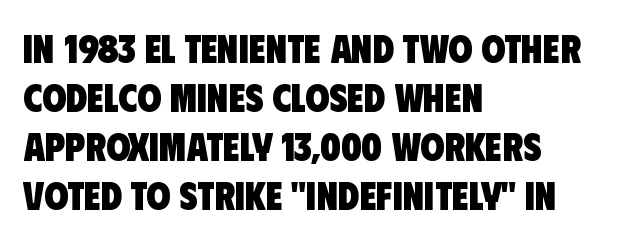
Q: Is the text bold? A: Yes.
Q: Is the typeface a serif or a sans-serif typeface? A: Sans-serif.
Q: Is the text underlined? A: No.
Q: How is the paragraph aligned? A: Left-aligned.
Q: Is the spacing between letters normal or unusually wide? A: Normal.
Q: Is the spacing between lines tight, normal or loose? A: Normal.
Q: Width (condensed, normal, or wide)? A: Condensed.
Q: Stroke contrast? A: Low.
Q: x-height? A: Large.
Q: Monospaced? A: No.
